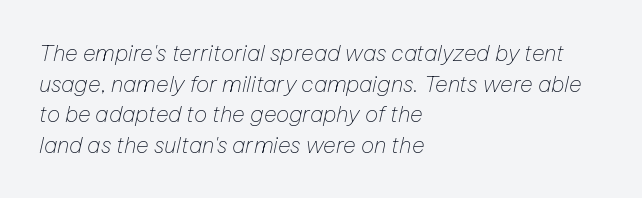
Q: Is the text bold? A: No.
Q: Is the text italic (slanted)? A: Yes, it leans right by about 12 degrees.
Q: Is the text underlined? A: No.
Q: How is the paragraph aligned? A: Left-aligned.
Q: Is the spacing between letters normal or unusually wide? A: Normal.
Q: Is the spacing between lines tight, normal or loose? A: Normal.
